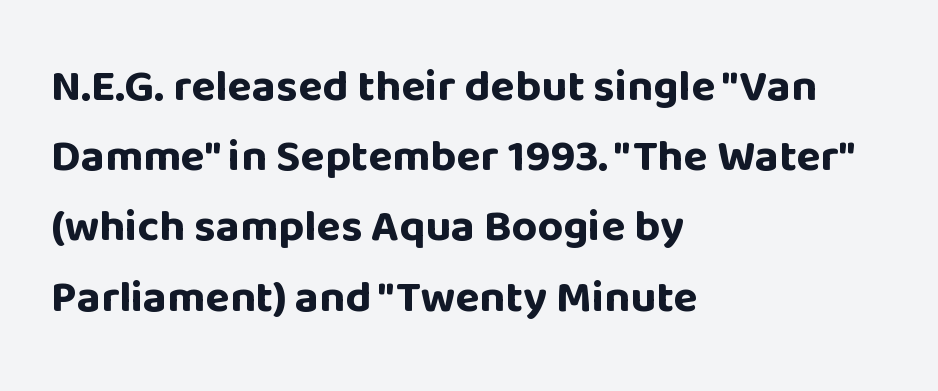
The image shows 45 px bold sans-serif type, upright; set left-aligned, normal line spacing (1.56x), normal letter spacing, not underlined; low stroke contrast and a large x-height.
